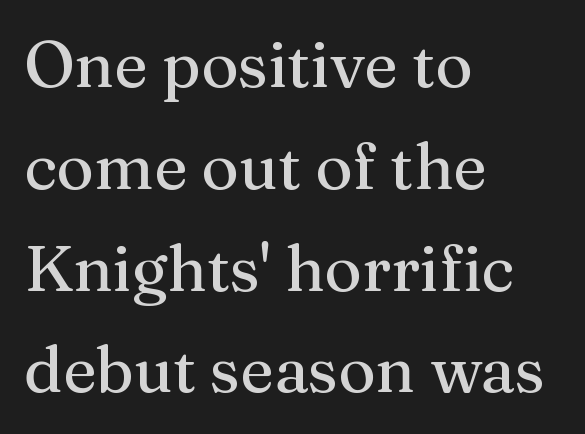
The image shows 64 px serif type, upright; set left-aligned, normal line spacing (1.59x), normal letter spacing, not underlined; medium stroke contrast and a medium x-height.
